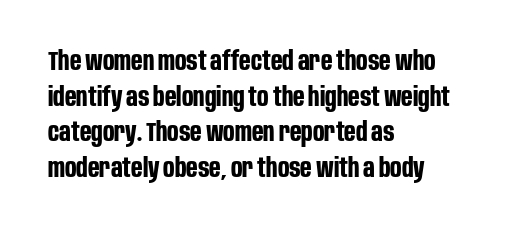
The image shows 27 px bold type, upright; set left-aligned, normal line spacing (1.32x), normal letter spacing, not underlined.
